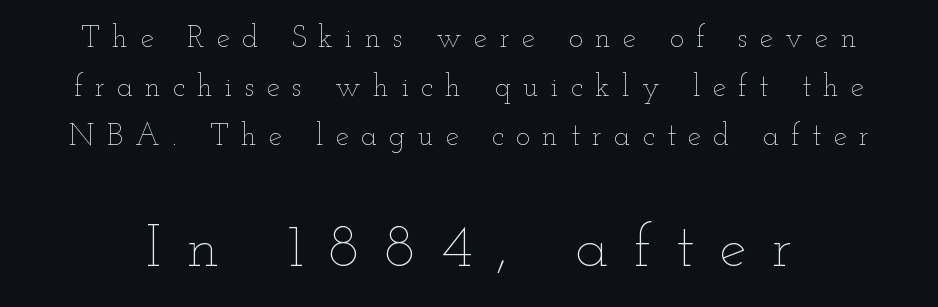
{"italic": "no", "bold": "no", "weight": "thin", "width": "wide", "stroke_contrast": "low", "x_height": "small", "monospaced": "no", "underline": "no", "line_spacing": "normal", "line_spacing_ratio": 1.64, "letter_spacing": "wide", "letter_spacing_em": 0.41, "larger_block": "second", "size_ratio": 2.03, "glyph_px": 61}
